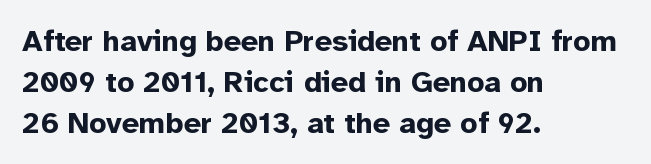
The image shows 30 px bold sans-serif type, upright; set left-aligned, normal line spacing (1.36x), normal letter spacing, not underlined; low stroke contrast and a medium x-height.
